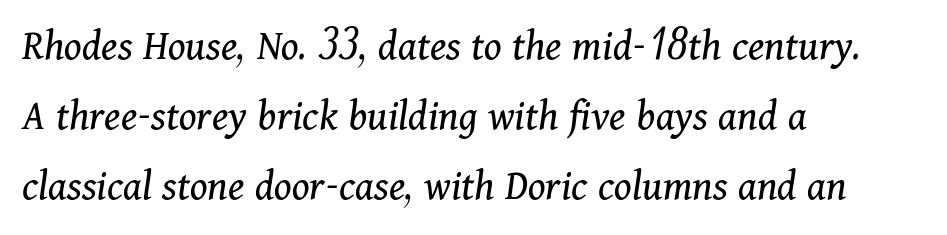
Is there much room between lines? A standard amount, neither cramped nor airy. Every row of glyphs begins at an identical x-position on the left. Nothing unusual about the tracking: characters are spaced as the font intends. Characters are canted at an angle relative to the baseline's perpendicular. The passage shown is not bold in any degree.
